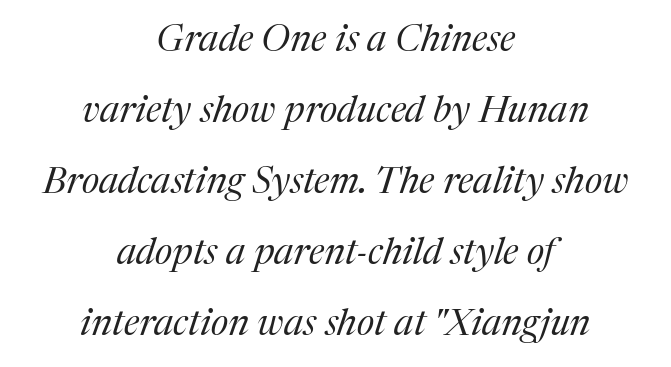
Notice how the stems are inclined rather than vertical — that's the hallmark of italics. Nobody drew a line under any word here. Does extra space separate the letters? No, they use regular spacing. Each letter's strokes conclude with small projecting serifs. Compared with typical paragraphs, the rows here are farther apart. Does the copy run flush right? No — it is centered line by line.
